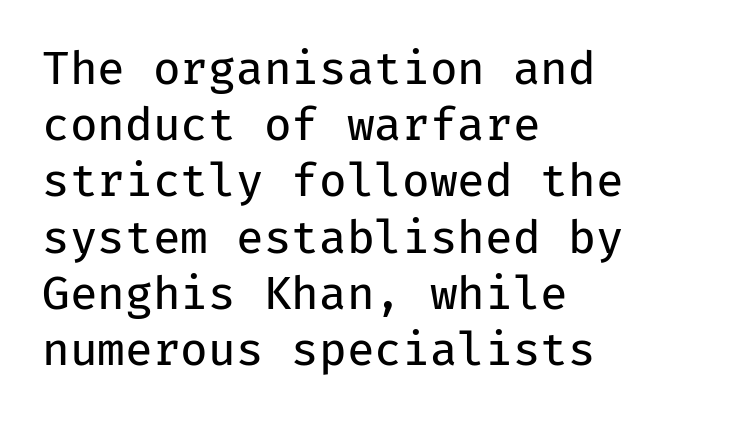
{"serif": "no", "italic": "no", "bold": "no", "weight": "regular", "width": "normal", "stroke_contrast": "low", "x_height": "medium", "monospaced": "yes", "underline": "no", "align": "left", "line_spacing": "normal", "line_spacing_ratio": 1.25, "letter_spacing": "normal", "letter_spacing_em": 0.0, "glyph_px": 45}
